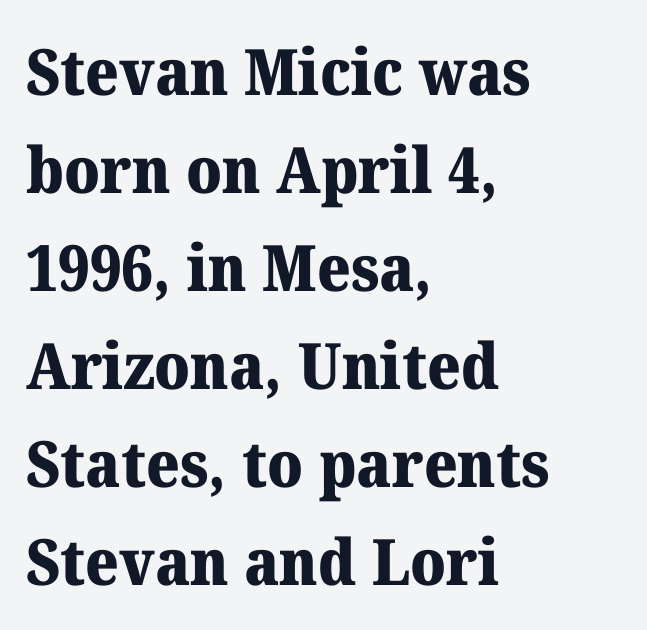
{"serif": "yes", "italic": "no", "bold": "yes", "weight": "heavy", "width": "normal", "stroke_contrast": "medium", "x_height": "medium", "monospaced": "no", "underline": "no", "align": "left", "line_spacing": "normal", "line_spacing_ratio": 1.53, "letter_spacing": "normal", "letter_spacing_em": 0.0, "glyph_px": 64}
